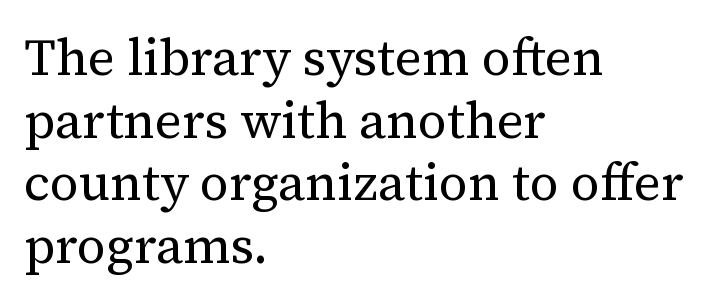
{"serif": "yes", "italic": "no", "bold": "no", "weight": "regular", "width": "normal", "stroke_contrast": "medium", "x_height": "medium", "monospaced": "no", "underline": "no", "align": "left", "line_spacing_ratio": 1.23, "letter_spacing": "normal", "letter_spacing_em": 0.0, "glyph_px": 51}
